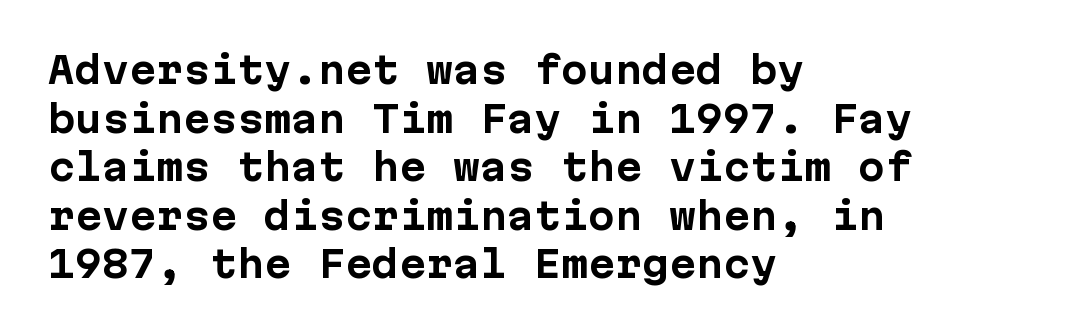
{"serif": "no", "italic": "no", "bold": "yes", "weight": "bold", "width": "normal", "stroke_contrast": "low", "x_height": "medium", "underline": "no", "align": "left", "line_spacing": "normal", "line_spacing_ratio": 1.35, "letter_spacing": "normal", "letter_spacing_em": 0.0, "glyph_px": 36}
